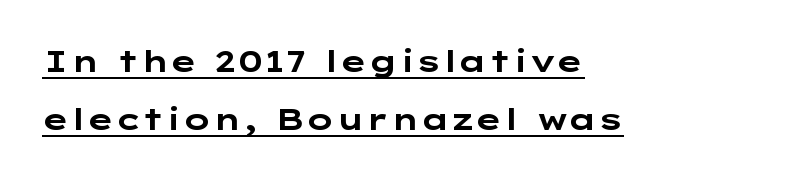
The image shows 30 px bold, wide sans-serif type, upright; set left-aligned, loose line spacing (1.95x), normal letter spacing, underlined; low stroke contrast and a medium x-height.
